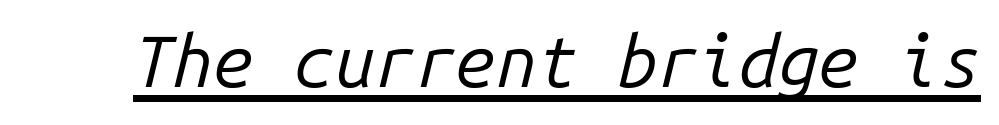
{"italic": "yes", "lean": "right", "slant_degrees": 14, "bold": "no", "weight": "regular", "width": "normal", "stroke_contrast": "low", "x_height": "medium", "monospaced": "yes", "underline": "yes", "letter_spacing": "normal", "letter_spacing_em": 0.0, "glyph_px": 72}
